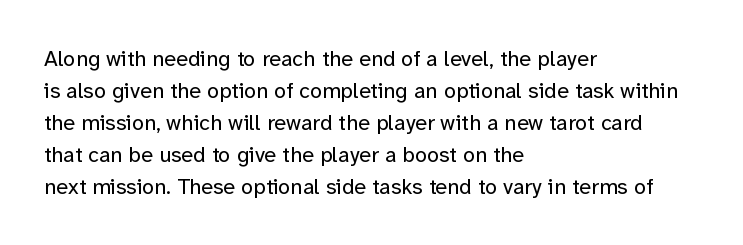
This sample uses an upright cut, with every glyph sitting square on the baseline. Check the space under the baseline: it is left empty. These lines are set flush left with a ragged right edge. Weight: not bold — regular or lighter.
